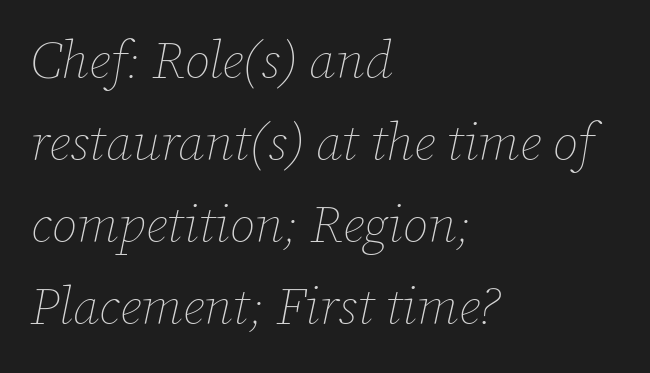
Q: Is the text bold? A: No.
Q: Is the text italic (slanted)? A: Yes, it leans right by about 12 degrees.
Q: Is the text underlined? A: No.
Q: How is the paragraph aligned? A: Left-aligned.
Q: Is the spacing between letters normal or unusually wide? A: Normal.
Q: Is the spacing between lines tight, normal or loose? A: Normal.
Q: Width (condensed, normal, or wide)? A: Normal.
Q: Stroke contrast? A: Low.
Q: x-height? A: Medium.
Q: Monospaced? A: No.
